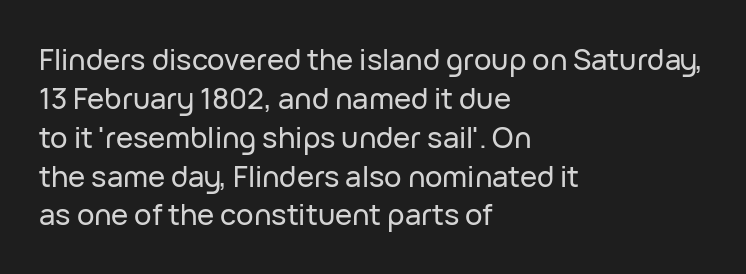
Q: Is the text italic (slanted)? A: No, it is upright.
Q: Is the typeface a serif or a sans-serif typeface? A: Sans-serif.
Q: Is the text underlined? A: No.
Q: How is the paragraph aligned? A: Left-aligned.
Q: Is the spacing between letters normal or unusually wide? A: Normal.
Q: Is the spacing between lines tight, normal or loose? A: Normal.
Q: Width (condensed, normal, or wide)? A: Normal.
Q: Stroke contrast? A: Low.
Q: x-height? A: Medium.
Q: Monospaced? A: No.
